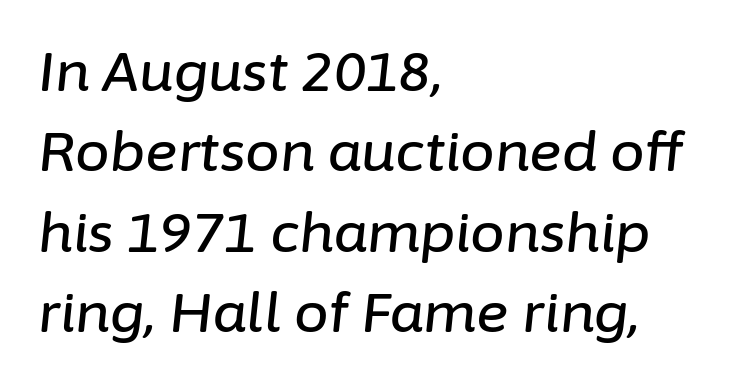
The image shows 55 px text type, italic (leaning right); set left-aligned, normal line spacing (1.46x), normal letter spacing, not underlined; low stroke contrast and a medium x-height.
